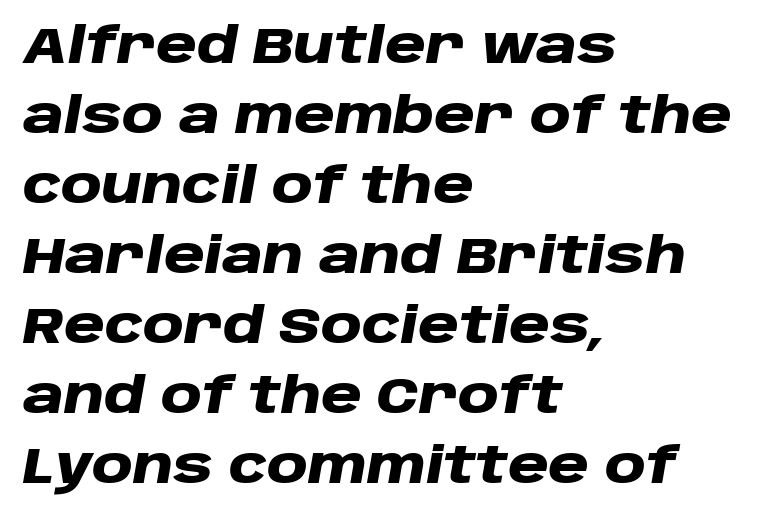
The image shows 50 px heavy, wide type, italic (leaning right); set left-aligned, normal line spacing (1.4x), normal letter spacing, not underlined; low stroke contrast and a large x-height.
